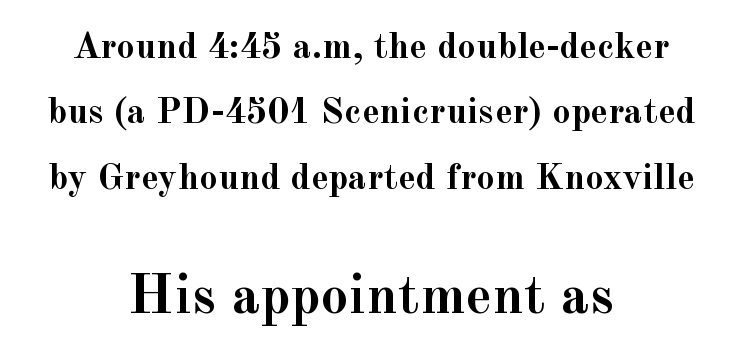
The image shows 56 px semibold serif type, upright; set centered, line spacing 1.77x, normal letter spacing, not underlined; the second (bottom) block is 1.51x larger; a small x-height.
